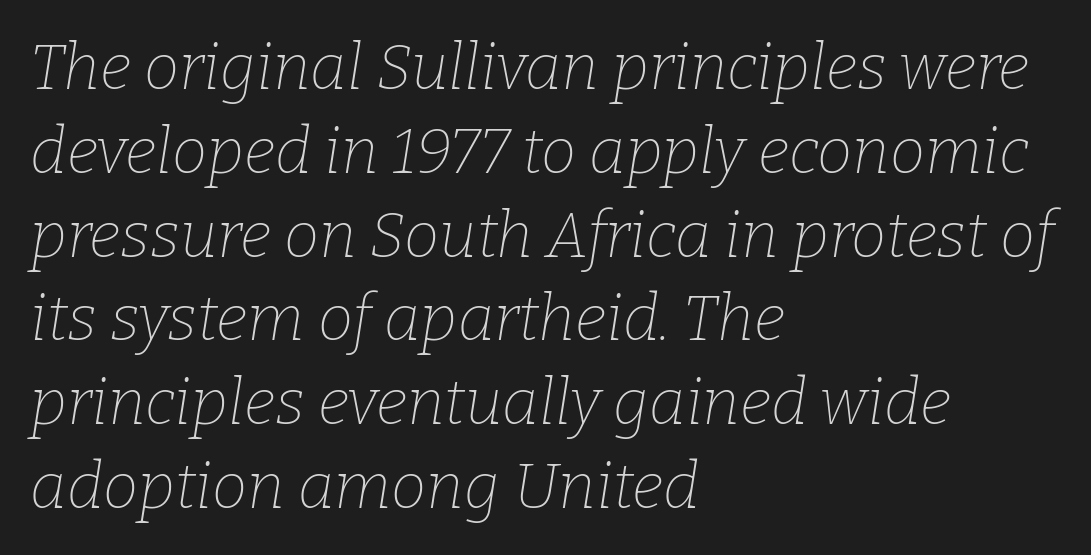
The gap between lines stays unmarked. All the whitespace from short lines collects on the right. Quick note: interline space is typical. This is serif lettering, the kind often seen in printed books.
